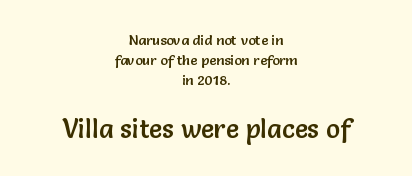
The image shows 26 px text type, upright; set centered, normal line spacing (1.43x), normal letter spacing, not underlined; the second (bottom) block is 1.86x larger.
